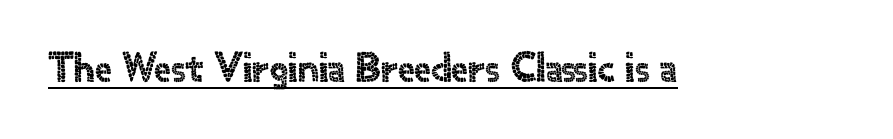
{"serif": "no", "italic": "no", "width": "normal", "x_height": "small", "monospaced": "no", "underline": "yes", "letter_spacing": "normal", "letter_spacing_em": 0.0, "glyph_px": 42}
